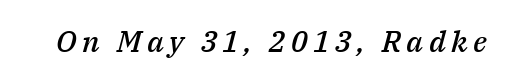
The image shows 30 px semibold type, italic (leaning right); set not underlined; medium stroke contrast and a medium x-height.
